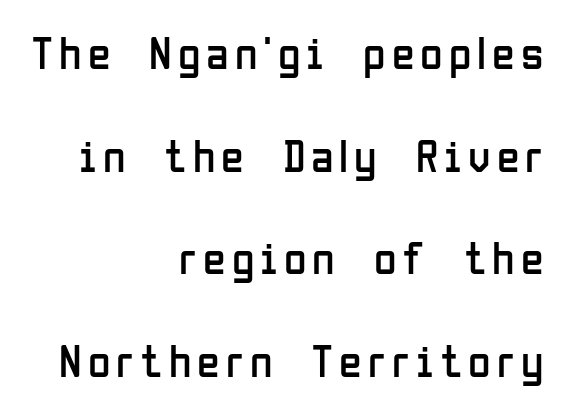
Heft: none added — not bold. The space beneath each line is pristine and unruled. Does the copy run flush right? Yes — the right margin is perfectly even. This block would shrink considerably if given ordinary leading; it's expanded now. This rendering employs a face without finishing strokes, i.e., a sans-serif.
